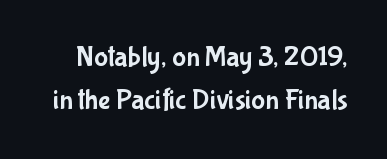
Look at the bottom of the vertical strokes: they stop flat, with no serifs. Think of a printed novel: that variable character pitch is what you see here. The specimen reads as upright at a glance. Vertically, the passage feels balanced, rows spaced as you'd expect. Anything drawn beneath the words? Only blank space. Characters follow at the spacing the type designer built in.
